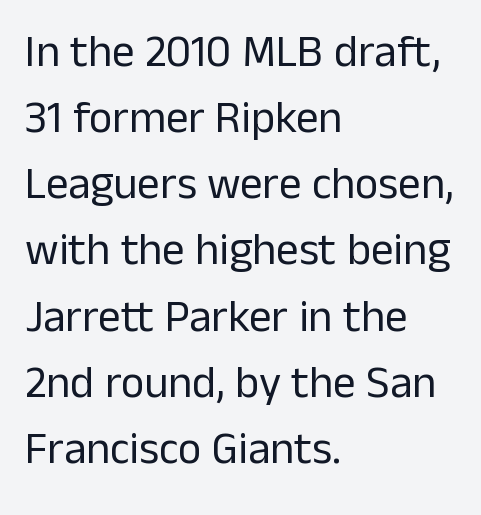
The image shows 45 px regular-weight sans-serif type, upright; set left-aligned, normal line spacing (1.47x), normal letter spacing, not underlined; low stroke contrast and a medium x-height.
